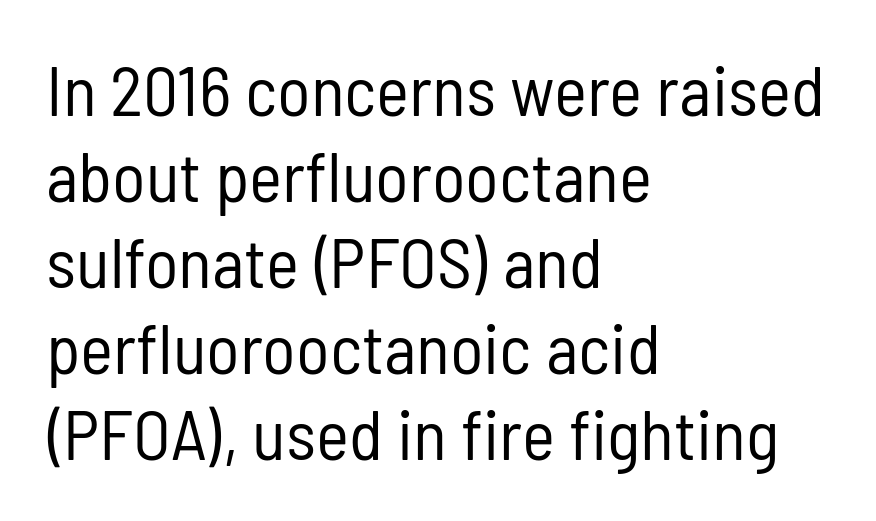
{"serif": "no", "italic": "no", "bold": "no", "weight": "regular", "width": "condensed", "stroke_contrast": "low", "x_height": "medium", "monospaced": "no", "underline": "no", "align": "left", "line_spacing_ratio": 1.23, "letter_spacing": "normal", "letter_spacing_em": 0.0, "glyph_px": 70}
